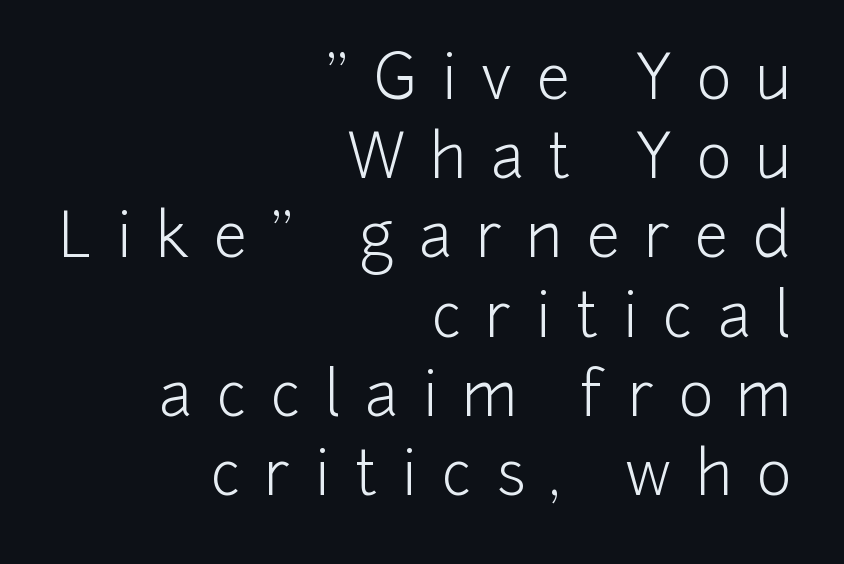
The image shows 60 px light sans-serif type, upright; set right-aligned, normal line spacing (1.32x), unusually wide letter spacing (+0.41 em), not underlined; low stroke contrast and a medium x-height.
